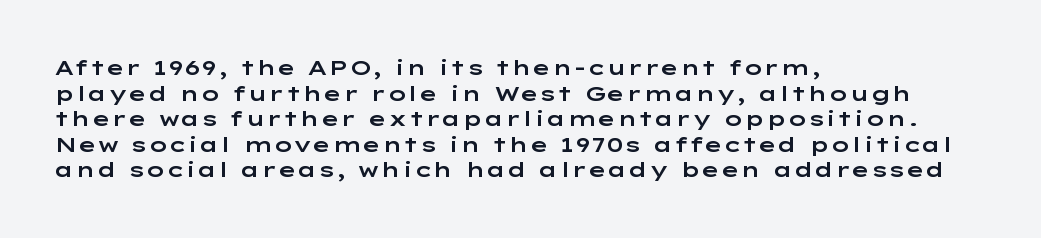
Q: Is the text italic (slanted)? A: No, it is upright.
Q: Is the text underlined? A: No.
Q: How is the paragraph aligned? A: Left-aligned.
Q: Is the spacing between letters normal or unusually wide? A: Normal.
